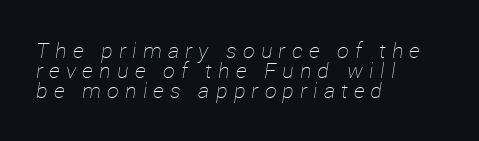
The image shows 21 px text type, italic (leaning right); set left-aligned, tight line spacing (0.96x), unusually wide letter spacing (+0.3 em), not underlined.
